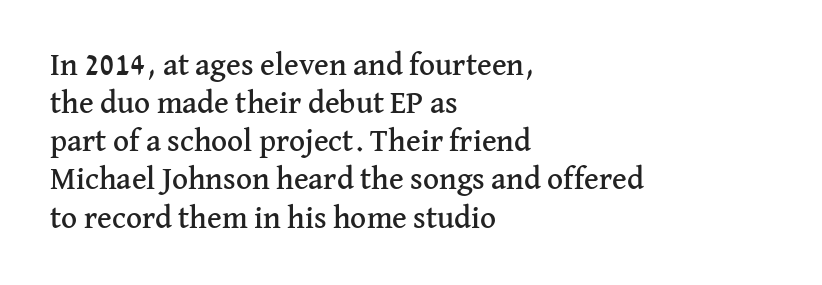
The image shows 31 px serif type, upright; set left-aligned, line spacing 1.23x, normal letter spacing, not underlined; medium stroke contrast and a medium x-height.
